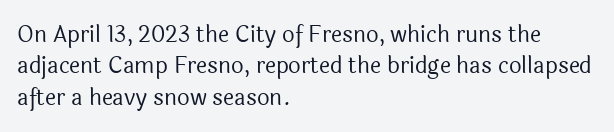
The line-height multiplier appears to be the usual default. The ragged edge is on the right, which tells us the setting is flush left. A typesetter would mark this as roman, not italic. This sample uses plain, unmodified letter spacing. No letter is thick-stroked: the sample isn't bold.
